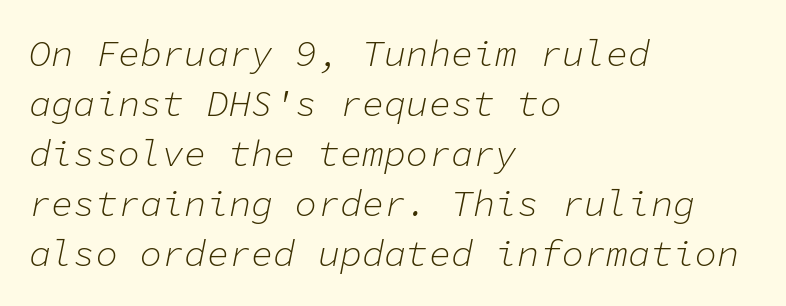
{"italic": "yes", "lean": "right", "slant_degrees": 11, "bold": "no", "weight": "light", "width": "normal", "stroke_contrast": "low", "x_height": "medium", "monospaced": "yes", "underline": "no", "align": "left", "line_spacing": "normal", "line_spacing_ratio": 1.35, "letter_spacing": "normal", "letter_spacing_em": 0.0, "glyph_px": 37}
